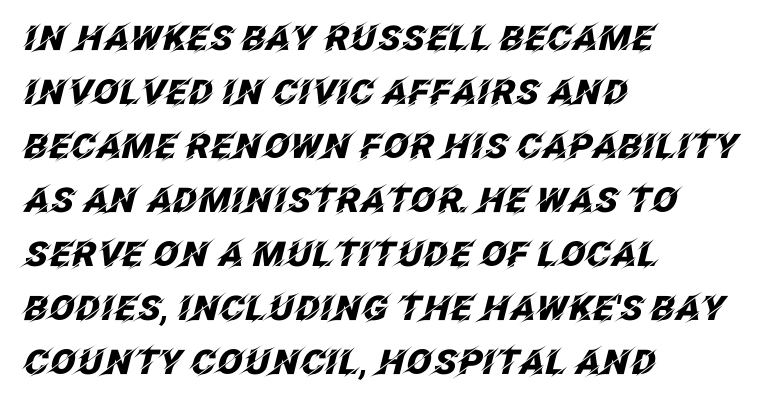
The image shows 34 px heavy type, italic (leaning right); set left-aligned, normal line spacing (1.59x), normal letter spacing, not underlined; low stroke contrast and a large x-height.
